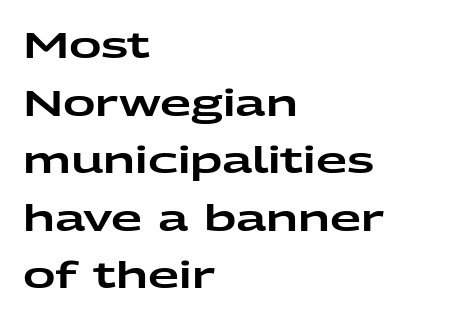
{"serif": "no", "italic": "no", "width": "wide", "stroke_contrast": "low", "x_height": "medium", "monospaced": "no", "underline": "no", "align": "left", "line_spacing": "normal", "line_spacing_ratio": 1.6, "letter_spacing": "normal", "letter_spacing_em": 0.0, "glyph_px": 36}
